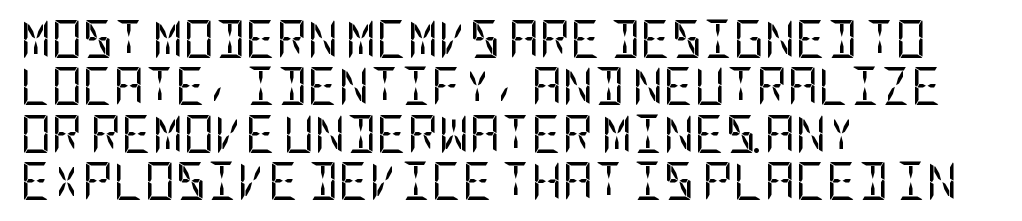
The typeface chosen for these lines omits serifs. Weight: regular or lighter. The typography opts for an upright posture over an oblique one. The glyphs are unaccompanied by any horizontal stroke below them. Casual observation: everything's shoved over to the left. The horizontal fit of the characters is conventional and even.
